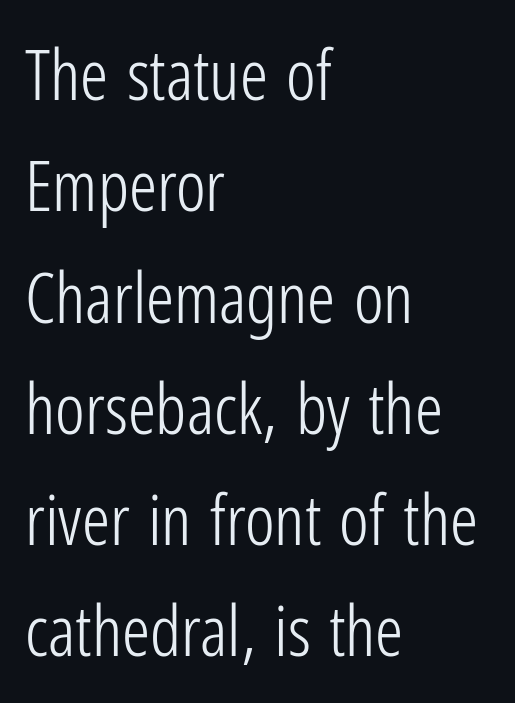
To sum up the face: it is a sans, with no serifs. Nope, not italic — everything's standing straight. Honestly, the row spacing looks completely unremarkable. The rag falls on the right side of this text block.
